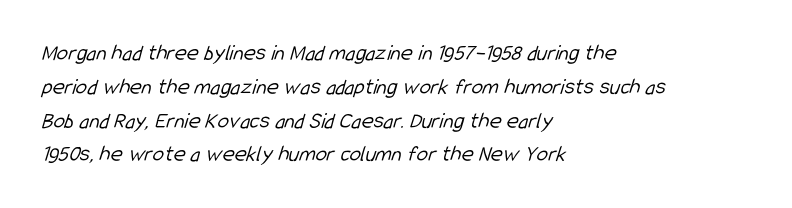
The image shows 23 px text type; set left-aligned, normal line spacing (1.47x), normal letter spacing, not underlined.
